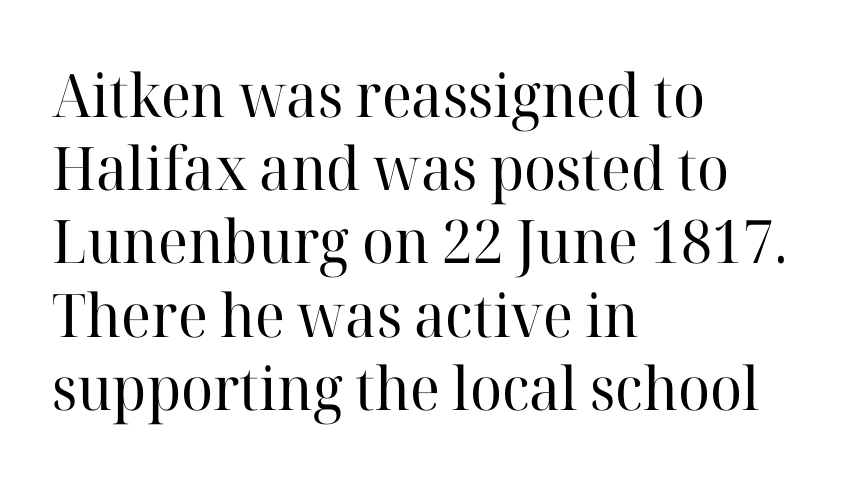
{"serif": "yes", "italic": "no", "bold": "no", "weight": "regular", "width": "normal", "stroke_contrast": "high", "x_height": "medium", "monospaced": "no", "underline": "no", "align": "left", "line_spacing_ratio": 1.22, "letter_spacing": "normal", "letter_spacing_em": 0.0, "glyph_px": 60}
